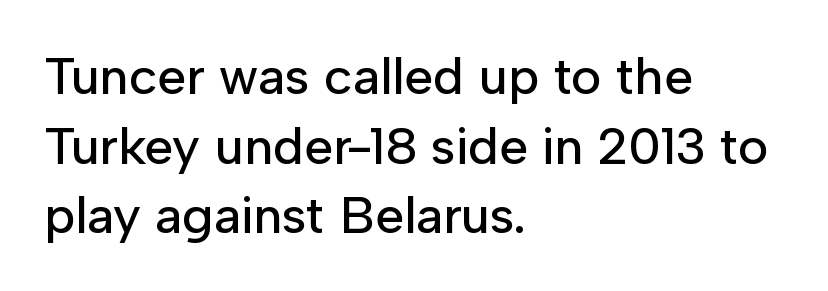
{"serif": "no", "italic": "no", "width": "normal", "stroke_contrast": "low", "x_height": "medium", "monospaced": "no", "underline": "no", "align": "left", "line_spacing": "normal", "line_spacing_ratio": 1.34, "letter_spacing": "normal", "letter_spacing_em": 0.0, "glyph_px": 52}
